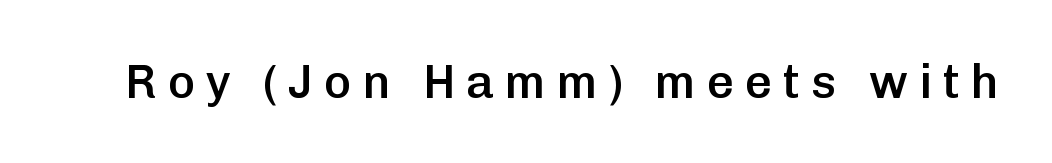
{"serif": "no", "italic": "no", "bold": "semi", "weight": "semibold", "width": "normal", "stroke_contrast": "low", "x_height": "medium", "monospaced": "no", "underline": "no", "letter_spacing": "wide", "letter_spacing_em": 0.23, "glyph_px": 47}
